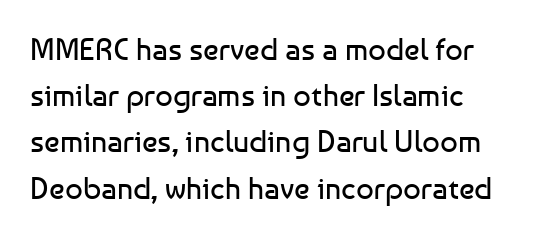
{"serif": "no", "italic": "no", "bold": "no", "weight": "regular", "width": "normal", "stroke_contrast": "low", "x_height": "medium", "monospaced": "no", "underline": "no", "line_spacing": "normal", "line_spacing_ratio": 1.49, "letter_spacing": "normal", "letter_spacing_em": 0.0, "glyph_px": 31}
